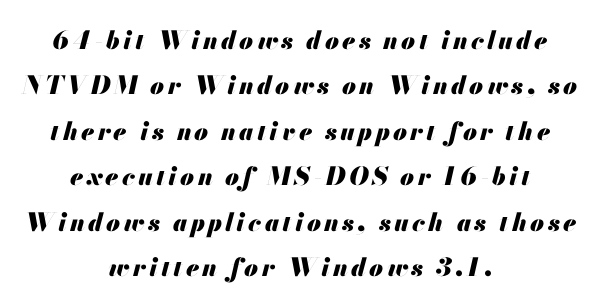
The image shows 25 px bold type, italic (leaning right); set centered, line spacing 1.82x, not underlined.
